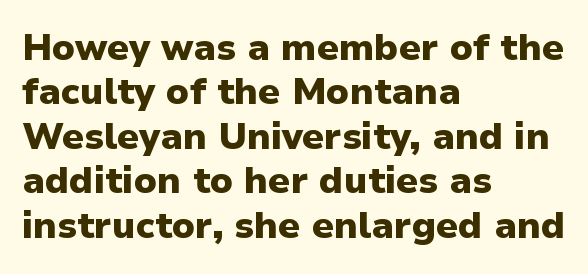
The image shows 37 px heavy sans-serif type, upright; set left-aligned, line spacing 1.2x, normal letter spacing, not underlined; low stroke contrast and a medium x-height.
